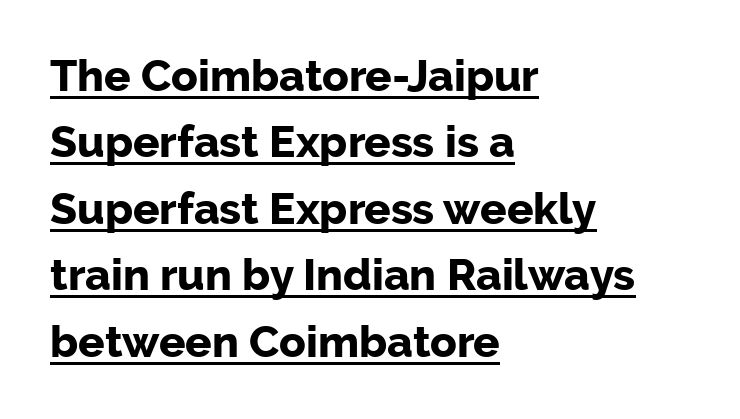
{"serif": "no", "italic": "no", "bold": "yes", "weight": "bold", "width": "normal", "stroke_contrast": "low", "x_height": "medium", "monospaced": "no", "underline": "yes", "align": "left", "line_spacing": "normal", "line_spacing_ratio": 1.51, "letter_spacing": "normal", "letter_spacing_em": 0.0, "glyph_px": 44}
